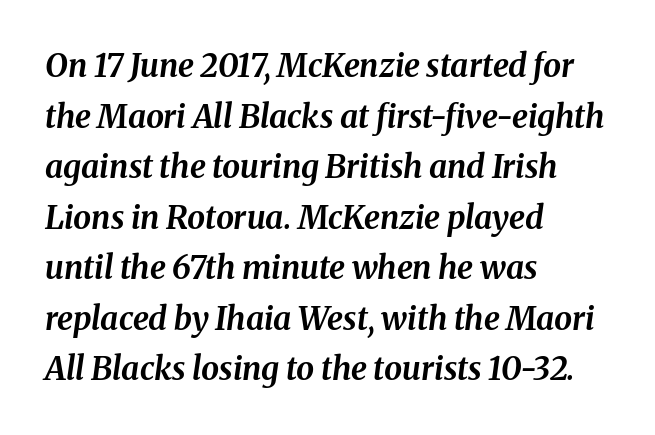
{"italic": "yes", "lean": "right", "slant_degrees": 8, "bold": "yes", "weight": "bold", "width": "normal", "stroke_contrast": "medium", "x_height": "medium", "monospaced": "no", "underline": "no", "align": "left", "line_spacing": "normal", "line_spacing_ratio": 1.58, "letter_spacing": "normal", "letter_spacing_em": 0.0, "glyph_px": 32}
